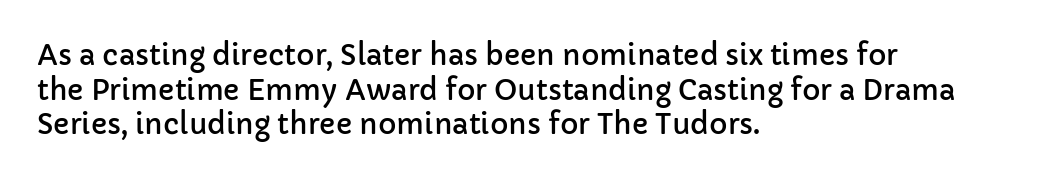
The image shows 28 px sans-serif type, upright; set left-aligned, line spacing 1.24x, normal letter spacing, not underlined; low stroke contrast and a medium x-height.
